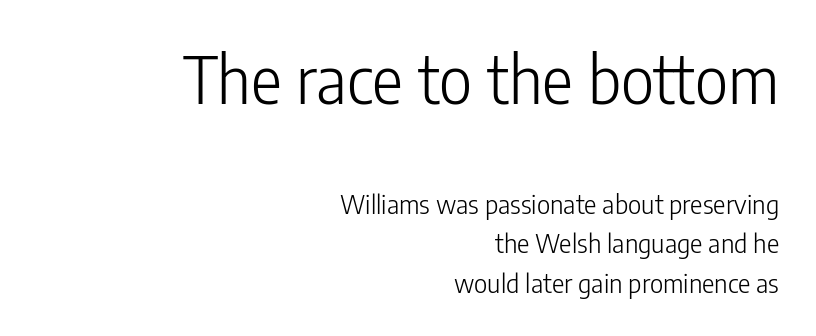
Q: Is the text bold? A: No.
Q: Is the text italic (slanted)? A: No, it is upright.
Q: Is the typeface a serif or a sans-serif typeface? A: Sans-serif.
Q: Is the text underlined? A: No.
Q: How is the paragraph aligned? A: Right-aligned.
Q: Is the spacing between letters normal or unusually wide? A: Normal.
Q: Is the spacing between lines tight, normal or loose? A: Normal.
Q: Which block of text is set in a larger size, the first (top) or the second (bottom)? A: The first (top) one.
Q: Width (condensed, normal, or wide)? A: Condensed.
Q: Stroke contrast? A: Low.
Q: x-height? A: Medium.
Q: Monospaced? A: No.
